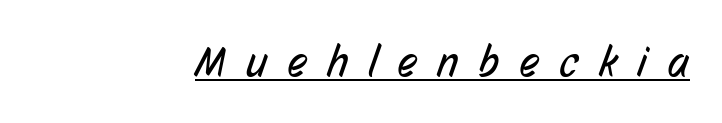
{"serif": "no", "bold": "no", "weight": "regular", "width": "condensed", "stroke_contrast": "low", "x_height": "medium", "monospaced": "no", "underline": "yes", "letter_spacing": "wide", "letter_spacing_em": 0.5, "glyph_px": 43}
